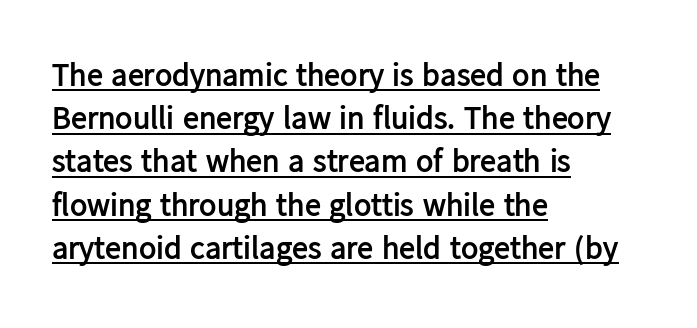
There is no visible air inserted between adjacent glyphs. This is underlined copy, the kind a proofreader might mark for attention. The rag falls on the right side of this text block. These lines are rendered in a variable-pitch font.
